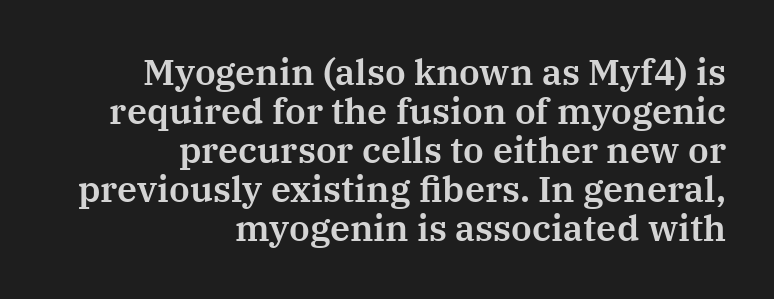
Q: Is the text italic (slanted)? A: No, it is upright.
Q: Is the typeface a serif or a sans-serif typeface? A: Serif.
Q: Is the text underlined? A: No.
Q: How is the paragraph aligned? A: Right-aligned.
Q: Is the spacing between letters normal or unusually wide? A: Normal.
Q: Is the spacing between lines tight, normal or loose? A: Tight.
Q: Width (condensed, normal, or wide)? A: Normal.
Q: Stroke contrast? A: Medium.
Q: x-height? A: Medium.
Q: Monospaced? A: No.
